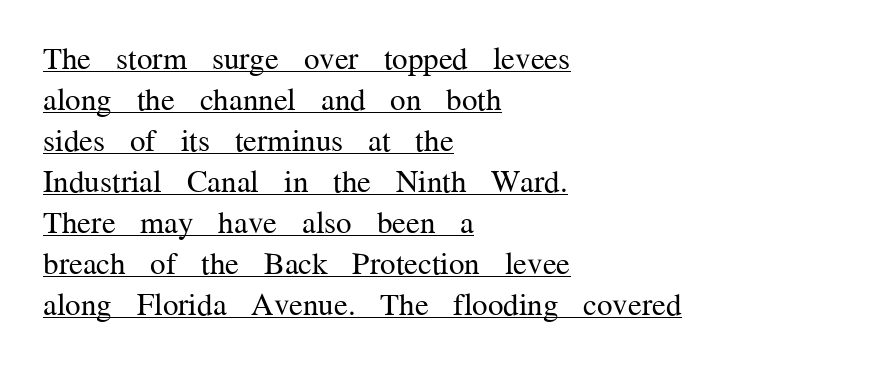
Alignment: flush left. The words here are underlined. These lines sit exactly where default settings would place them. Bold? No — there's no thickening of the strokes. Notice how the stems are strictly vertical — no italics here.
